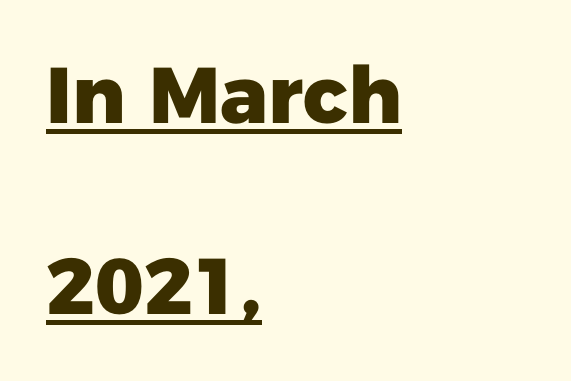
{"serif": "no", "italic": "no", "bold": "yes", "weight": "heavy", "width": "normal", "stroke_contrast": "low", "x_height": "medium", "monospaced": "no", "underline": "yes", "align": "left", "line_spacing": "loose", "line_spacing_ratio": 2.42, "letter_spacing": "normal", "letter_spacing_em": 0.0, "glyph_px": 79}
